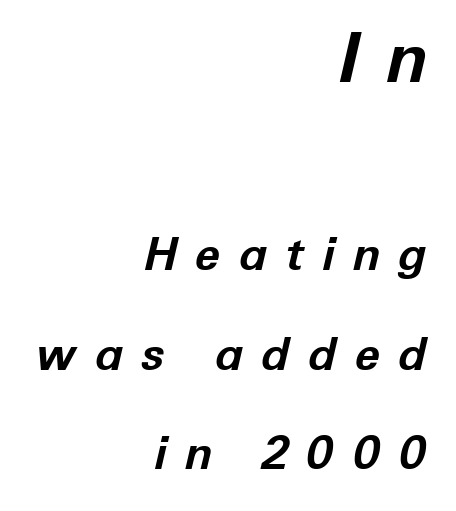
The image shows 69 px bold type, italic (leaning right); set right-aligned, loose line spacing (2.16x), unusually wide letter spacing (+0.39 em), not underlined; the first (top) block is 1.5x larger; low stroke contrast and a medium x-height.
